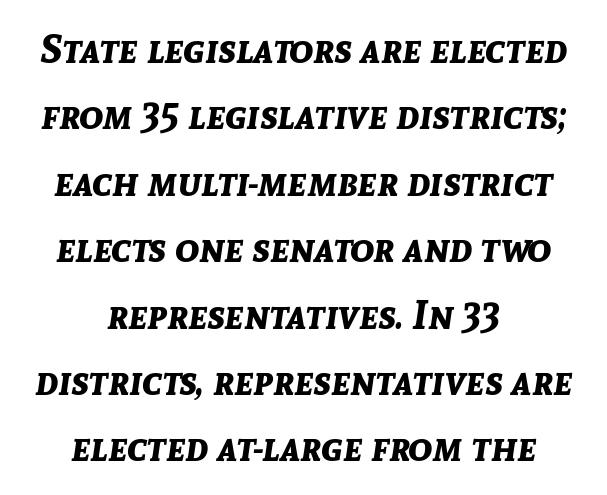
Q: Is the text bold? A: Yes.
Q: Is the text italic (slanted)? A: Yes, it leans right by about 8 degrees.
Q: Is the text underlined? A: No.
Q: How is the paragraph aligned? A: Centered.
Q: Is the spacing between letters normal or unusually wide? A: Normal.
Q: Is the spacing between lines tight, normal or loose? A: Normal.
Q: Width (condensed, normal, or wide)? A: Normal.
Q: Stroke contrast? A: Low.
Q: x-height? A: Medium.
Q: Monospaced? A: No.
